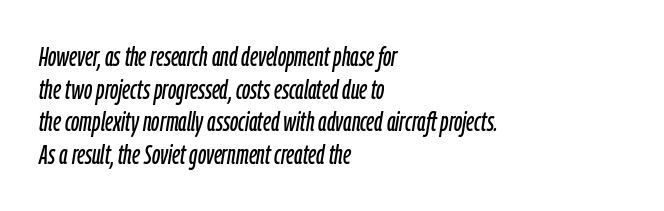
The image shows 27 px text type, italic (leaning right); set left-aligned, line spacing 1.21x, normal letter spacing, not underlined.
